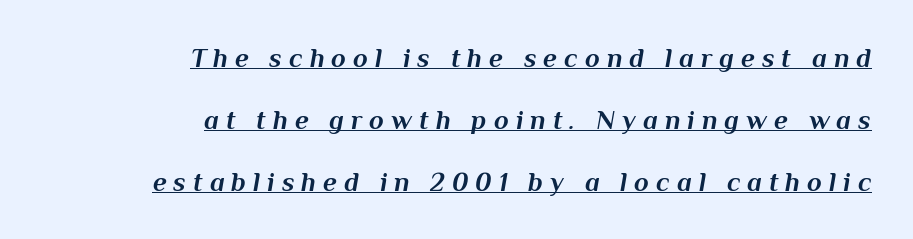
Q: Is the text bold? A: Yes.
Q: Is the text italic (slanted)? A: Yes, it leans right by about 10 degrees.
Q: Is the text underlined? A: Yes.
Q: How is the paragraph aligned? A: Right-aligned.
Q: Is the spacing between letters normal or unusually wide? A: Unusually wide.
Q: Is the spacing between lines tight, normal or loose? A: Loose.
